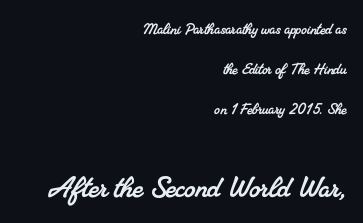
These lines are rendered in a variable-pitch font. In CSS terms this would be text-align: right. Regarding leading, the lines here are spaced well apart. Examine the stroke ends and you'll spot serifs. Is the lower block the larger one? Yes — the lower block carries the bigger type.
